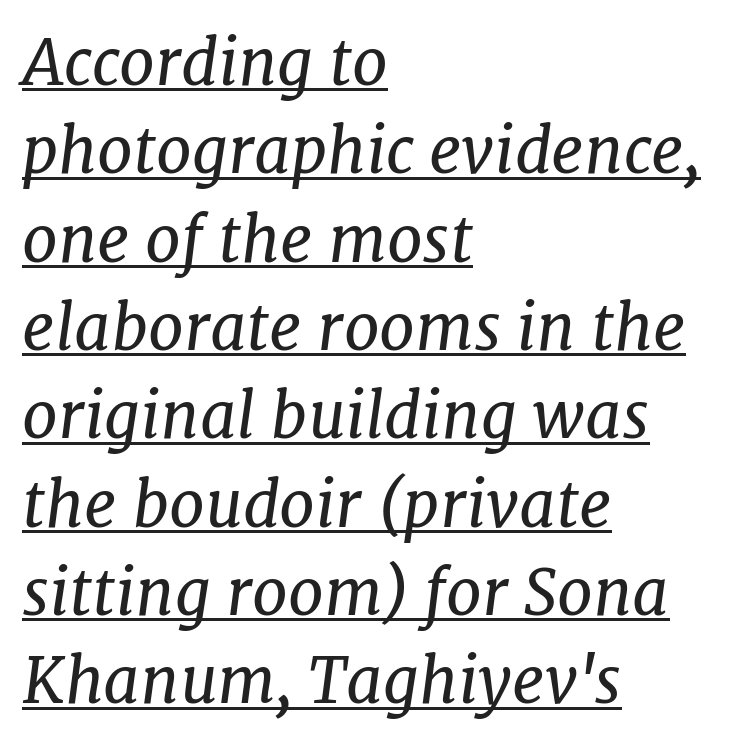
The image shows 64 px regular-weight serif type, italic (leaning right); set left-aligned, normal line spacing (1.38x), normal letter spacing, underlined; low stroke contrast and a medium x-height.
